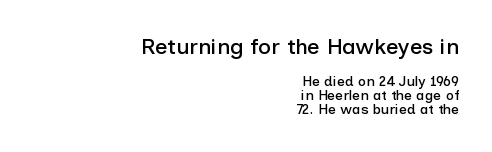
Q: Is the text italic (slanted)? A: No, it is upright.
Q: Is the text underlined? A: No.
Q: How is the paragraph aligned? A: Right-aligned.
Q: Is the spacing between letters normal or unusually wide? A: Normal.
Q: Is the spacing between lines tight, normal or loose? A: Tight.
Q: Which block of text is set in a larger size, the first (top) or the second (bottom)? A: The first (top) one.
